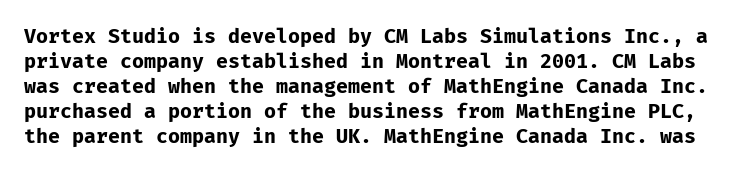
The line texture is even and compact thanks to regular tracking. Vertical spacing — default. Does the lettering tilt? It doesn't — this is upright. Weight: bold. Decoration check: the copy has no underline.
